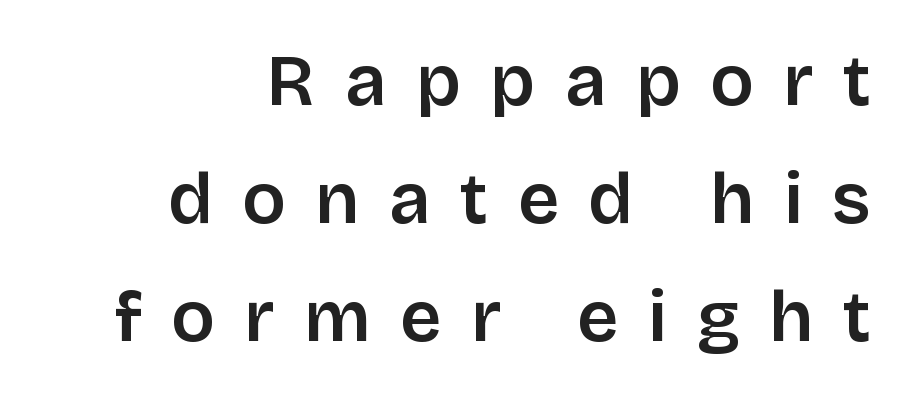
Q: Is the text bold? A: Semi-bold.
Q: Is the text italic (slanted)? A: No, it is upright.
Q: Is the typeface a serif or a sans-serif typeface? A: Sans-serif.
Q: Is the text underlined? A: No.
Q: How is the paragraph aligned? A: Right-aligned.
Q: Is the spacing between letters normal or unusually wide? A: Unusually wide.
Q: Is the spacing between lines tight, normal or loose? A: Normal.
Q: Width (condensed, normal, or wide)? A: Normal.
Q: Stroke contrast? A: Low.
Q: x-height? A: Large.
Q: Monospaced? A: No.
